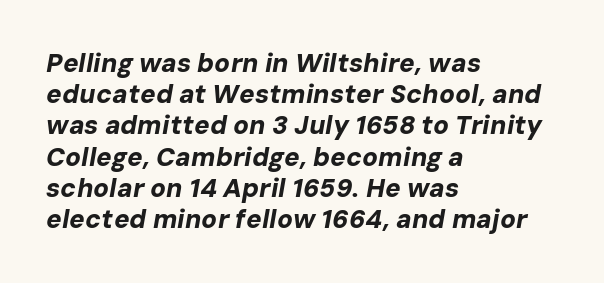
Does extra space separate the letters? No, they use regular spacing. Check under the words: just untouched page. Plenty of ink on the page — the face is bold. Looking at the ascenders, they clearly lean. Teacher's note: observe the even left margin — that is flush-left alignment.
